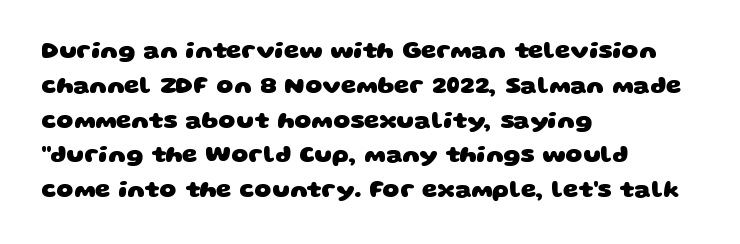
Q: Is the text bold? A: Yes.
Q: Is the text underlined? A: No.
Q: How is the paragraph aligned? A: Left-aligned.
Q: Is the spacing between letters normal or unusually wide? A: Normal.
Q: Is the spacing between lines tight, normal or loose? A: Normal.
